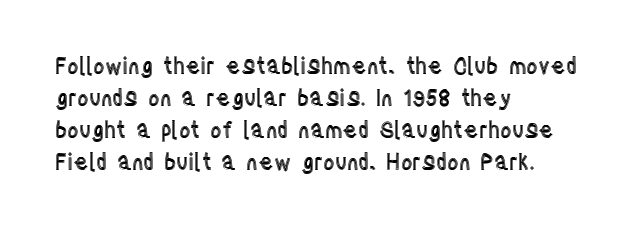
The image shows 22 px text type, upright; set left-aligned, normal line spacing (1.46x), normal letter spacing, not underlined.
